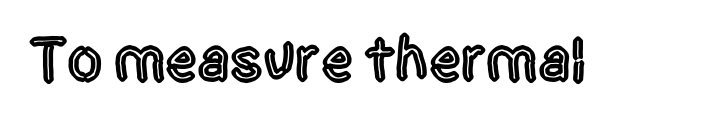
The image shows 63 px condensed sans-serif type, upright; set normal letter spacing, not underlined; a large x-height.
